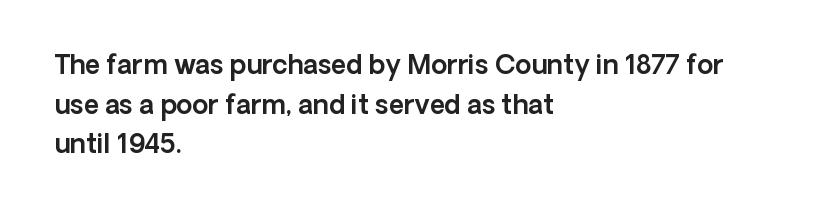
The image shows 26 px text type, upright; set left-aligned, normal line spacing (1.52x), normal letter spacing, not underlined.
